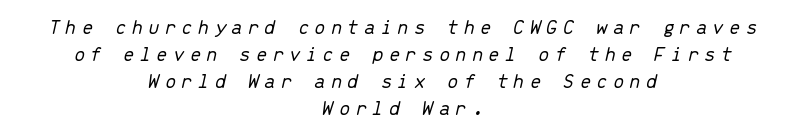
{"italic": "yes", "lean": "right", "slant_degrees": 13, "bold": "no", "underline": "no", "align": "center", "line_spacing": "normal", "line_spacing_ratio": 1.28, "letter_spacing": "wide", "letter_spacing_em": 0.23, "glyph_px": 21}
